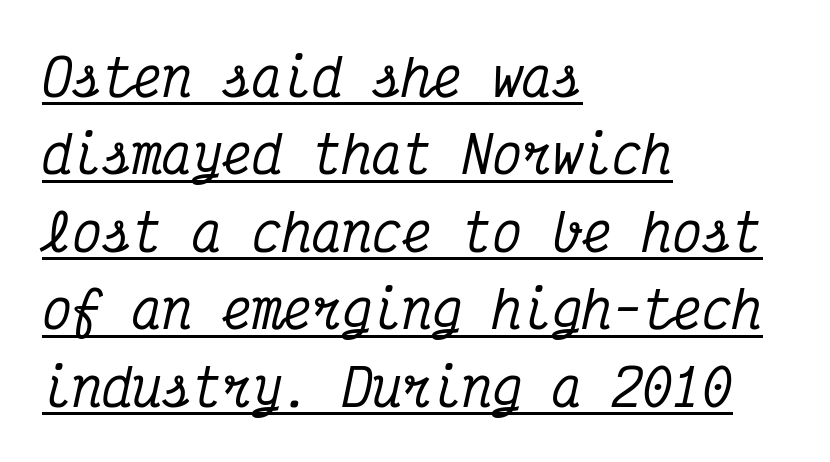
The rows are spaced the way most documents space them. Each letter's strokes conclude with small projecting serifs. Spacing verdict: monospaced, one width for all characters. Characters are canted at an angle relative to the baseline's perpendicular. This is underlined copy, the kind a proofreader might mark for attention.
